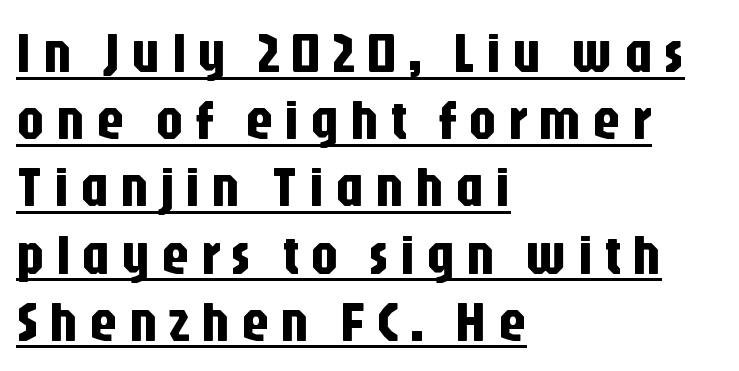
Q: Is the text italic (slanted)? A: No, it is upright.
Q: Is the typeface a serif or a sans-serif typeface? A: Sans-serif.
Q: Is the text underlined? A: Yes.
Q: How is the paragraph aligned? A: Left-aligned.
Q: Width (condensed, normal, or wide)? A: Condensed.
Q: Stroke contrast? A: Low.
Q: x-height? A: Large.
Q: Monospaced? A: No.
